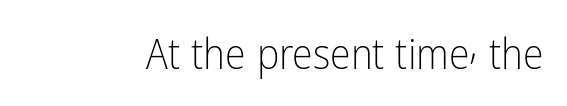
Vertical stems look standard width or narrower in stroke. Nope, no serifs anywhere on these letters. Default kerning and tracking; the words read as compact shapes. A typesetter would mark this as roman, not italic. The space directly below the letters is spotless.
